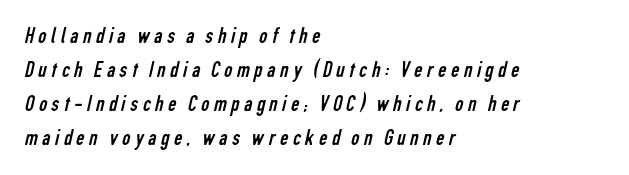
{"bold": "no", "underline": "no", "align": "left", "line_spacing": "normal", "line_spacing_ratio": 1.48, "letter_spacing": "wide", "letter_spacing_em": 0.2, "glyph_px": 23}
